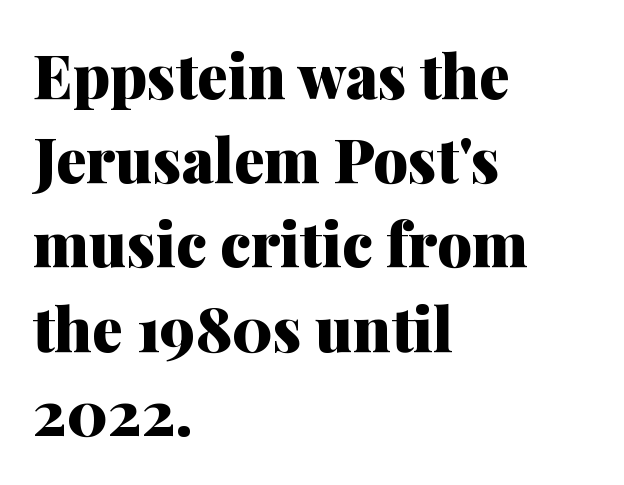
The letters stand straight up with perfectly vertical stems. Each word holds together tightly as a unit, with standard inter-letter gaps. Varying glyph widths throughout — classic text-font behaviour. Horizontal bands of white between lines are of average thickness.
